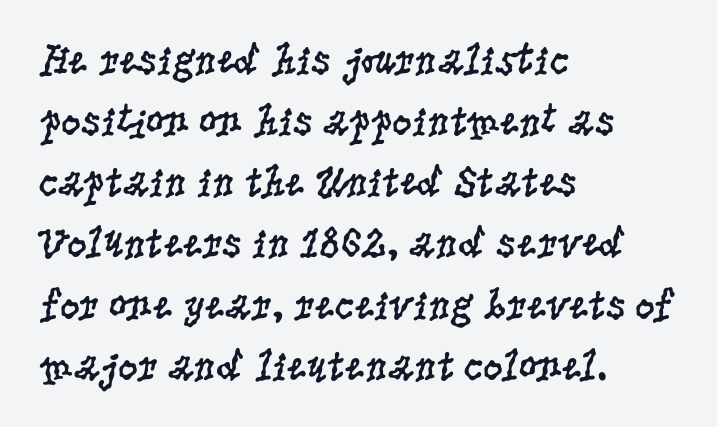
Q: Is the text bold? A: No.
Q: Is the typeface a serif or a sans-serif typeface? A: Serif.
Q: Is the text underlined? A: No.
Q: How is the paragraph aligned? A: Left-aligned.
Q: Is the spacing between letters normal or unusually wide? A: Normal.
Q: Is the spacing between lines tight, normal or loose? A: Normal.
Q: Width (condensed, normal, or wide)? A: Condensed.
Q: Stroke contrast? A: Low.
Q: x-height? A: Large.
Q: Monospaced? A: No.
